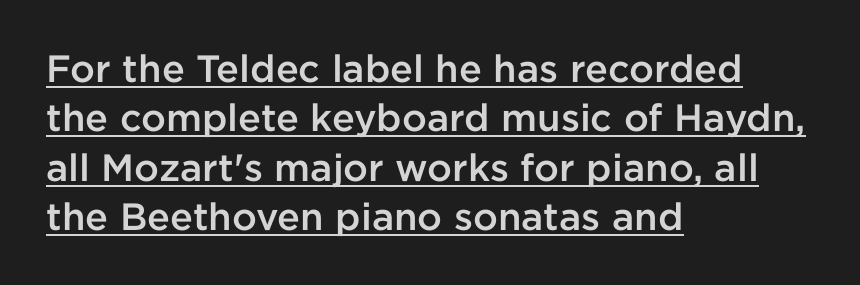
{"serif": "no", "italic": "no", "bold": "semi", "weight": "semibold", "width": "normal", "stroke_contrast": "low", "x_height": "medium", "monospaced": "no", "underline": "yes", "align": "left", "line_spacing": "normal", "line_spacing_ratio": 1.3, "letter_spacing": "normal", "letter_spacing_em": 0.0, "glyph_px": 38}
